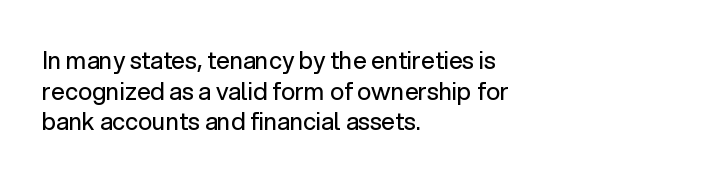
Is the type heavy? It reads as light-to-regular instead. Leftover space on each line is placed entirely after the last word. Characters follow at the spacing the type designer built in. The passage shown stacks its lines at a standard gap.
